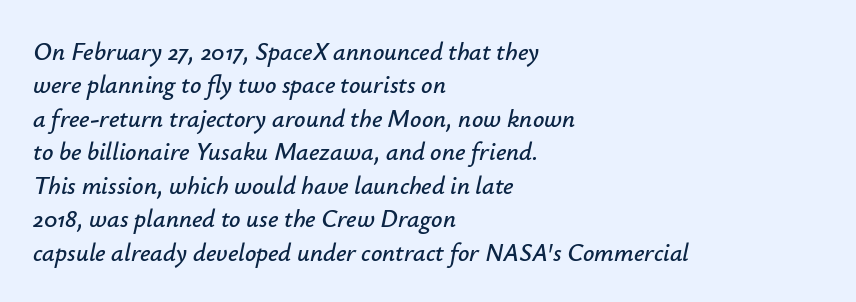
Q: Is the text italic (slanted)? A: Yes, it leans right by about 12 degrees.
Q: Is the text underlined? A: No.
Q: How is the paragraph aligned? A: Left-aligned.
Q: Is the spacing between letters normal or unusually wide? A: Normal.
Q: Is the spacing between lines tight, normal or loose? A: Normal.
